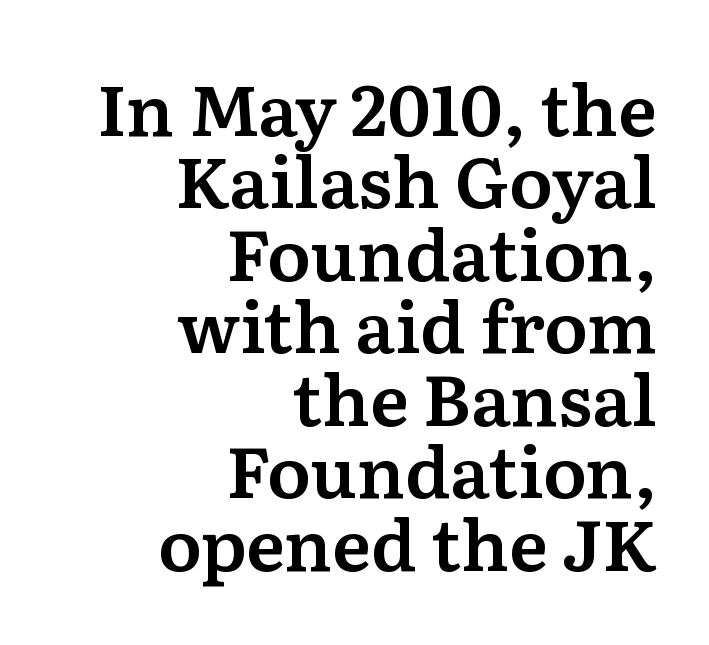
The lines are packed closely together with very little leading. Is the block centered? No — it sits flush against the right margin. When letters stand straight like this, we call the style roman or upright. Short note: letters normally spaced. Look at the bottom of the vertical strokes: they flare into serifs here. Note the varied advance widths — an 'i' is clearly narrower than an 'm'.
